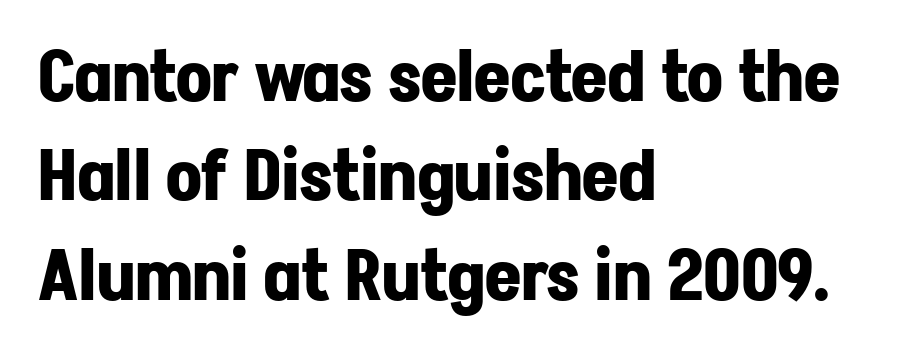
Q: Is the text bold? A: Yes.
Q: Is the text italic (slanted)? A: No, it is upright.
Q: Is the typeface a serif or a sans-serif typeface? A: Sans-serif.
Q: Is the text underlined? A: No.
Q: How is the paragraph aligned? A: Left-aligned.
Q: Is the spacing between letters normal or unusually wide? A: Normal.
Q: Is the spacing between lines tight, normal or loose? A: Normal.
Q: Width (condensed, normal, or wide)? A: Normal.
Q: Stroke contrast? A: Low.
Q: x-height? A: Medium.
Q: Monospaced? A: No.
